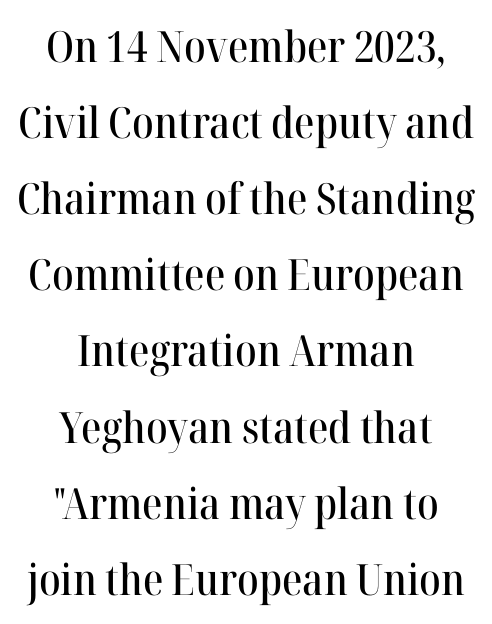
{"serif": "yes", "italic": "no", "width": "normal", "stroke_contrast": "high", "x_height": "medium", "monospaced": "no", "underline": "no", "align": "center", "line_spacing_ratio": 1.77, "letter_spacing": "normal", "letter_spacing_em": 0.0, "glyph_px": 43}
